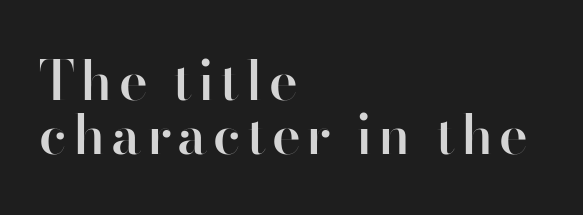
In terms of posture, this sample is upright. Caption: semibold face, moderately heavy strokes. A typesetter would call this proportional, since set widths differ per character. Each row of text sits above clean, open space. These lines are set flush left with a ragged right edge. Tightly led — the rows are bunched.
